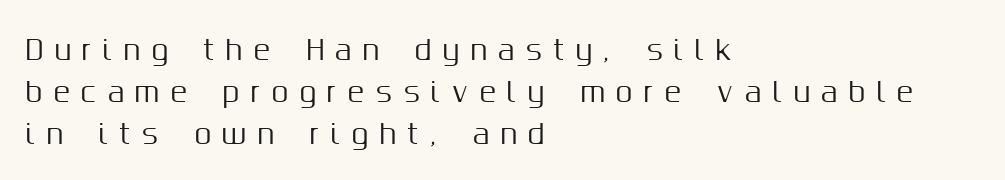
{"italic": "no", "underline": "no", "align": "left", "line_spacing": "normal", "line_spacing_ratio": 1.56, "letter_spacing": "wide", "letter_spacing_em": 0.42, "glyph_px": 27}
